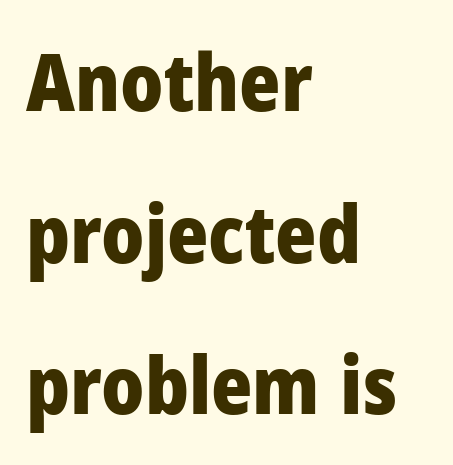
The image shows 79 px heavy sans-serif type, upright; set left-aligned, loose line spacing (1.92x), normal letter spacing, not underlined; low stroke contrast and a medium x-height.
